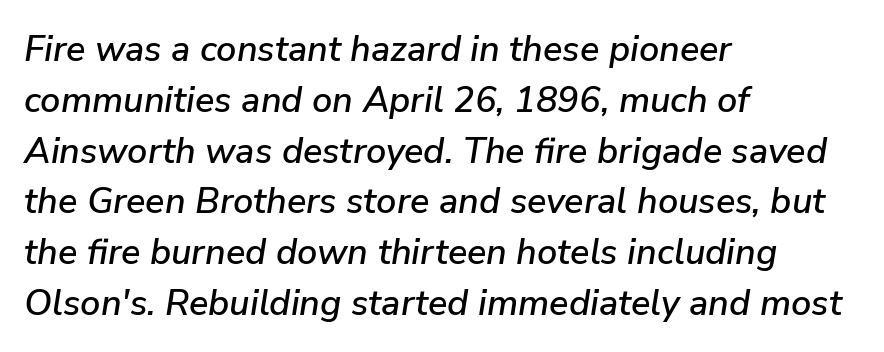
The image shows 36 px text type, italic (leaning right); set left-aligned, normal line spacing (1.41x), normal letter spacing, not underlined; low stroke contrast and a medium x-height.
